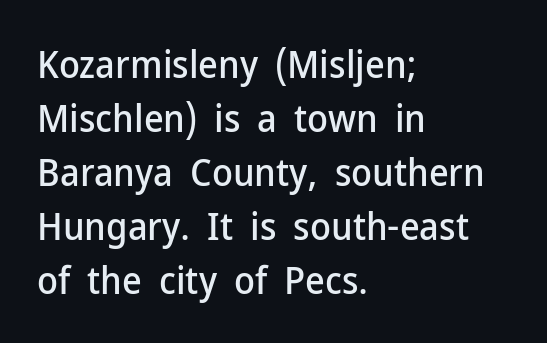
Compared with a centered layout, this one pins lines to the left instead. The passage shown is typed in a proportional face where columns would drift. Regular leading. Just letters on the line, the space beneath them empty. The axis of the letterforms is exactly vertical. This sample uses plain, unmodified letter spacing.
